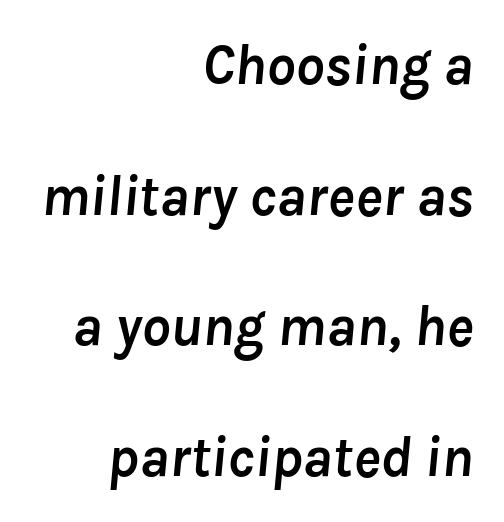
No extra tracking has been applied to these lines. Strong, thick strokes mark this as bold type. You could fit nearly another row in the gap between these rows. These lines stack with their right ends in a neat column. Think of a printed novel: that variable character pitch is what you see here. Italic: yes, the glyphs are oblique.
